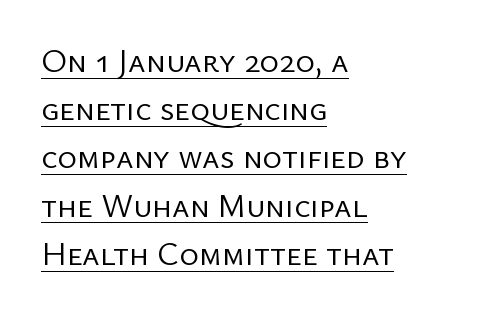
{"serif": "no", "italic": "no", "bold": "no", "weight": "regular", "width": "normal", "stroke_contrast": "low", "x_height": "medium", "monospaced": "no", "underline": "yes", "align": "left", "line_spacing": "normal", "line_spacing_ratio": 1.46, "letter_spacing": "normal", "letter_spacing_em": 0.0, "glyph_px": 33}
